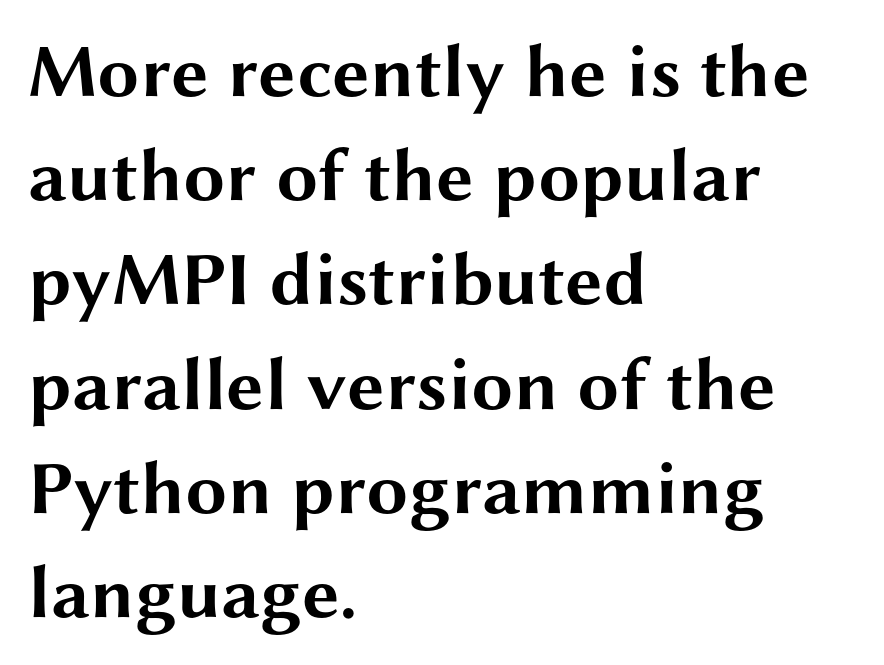
The image shows 75 px bold, wide sans-serif type, upright; set left-aligned, normal line spacing (1.39x), normal letter spacing, not underlined; medium stroke contrast and a medium x-height.
